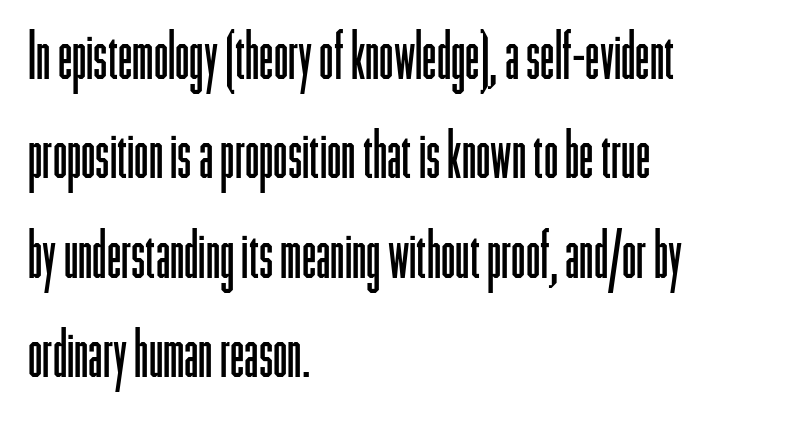
The glyphs are unaccompanied by any horizontal stroke below them. The text was rendered using a sans face with plain stroke endings. Does the lettering tilt? It doesn't — this is upright. Is the stroke heavy? The answer is a plain regular-or-lighter. Horizontal bands of white between lines are of average thickness.
